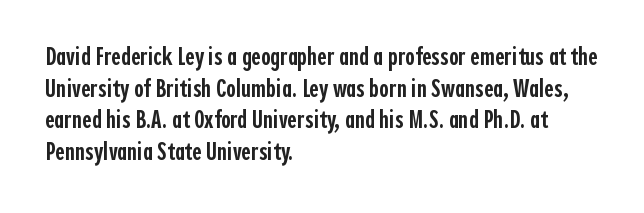
The image shows 26 px text type, upright; set left-aligned, line spacing 1.22x, normal letter spacing, not underlined.
